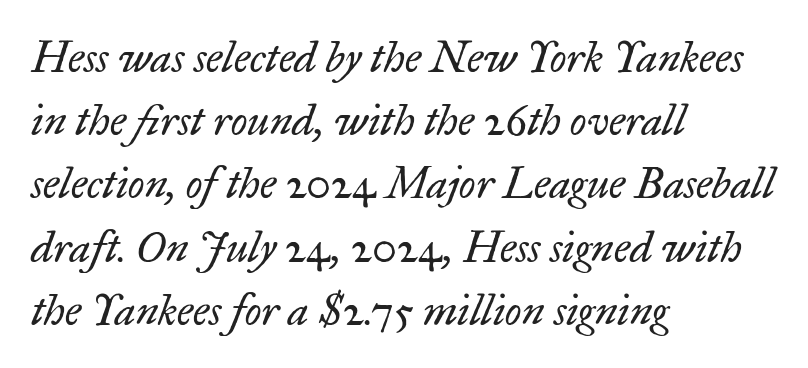
These lines are rendered in a variable-pitch font. Letters rest on an invisible, unmarked baseline. Summary of weight: not heavy and not bold. The typeface chosen for these lines features serifs. Vertically, the passage feels balanced, rows spaced as you'd expect.
